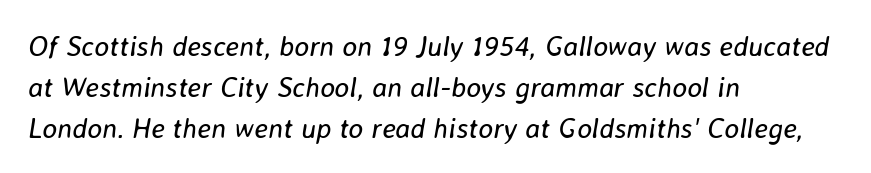
Q: Is the text bold? A: No.
Q: Is the text italic (slanted)? A: Yes, it leans right by about 8 degrees.
Q: Is the text underlined? A: No.
Q: How is the paragraph aligned? A: Left-aligned.
Q: Is the spacing between letters normal or unusually wide? A: Normal.
Q: Is the spacing between lines tight, normal or loose? A: Normal.
Q: Width (condensed, normal, or wide)? A: Normal.
Q: Stroke contrast? A: Low.
Q: x-height? A: Medium.
Q: Monospaced? A: No.
